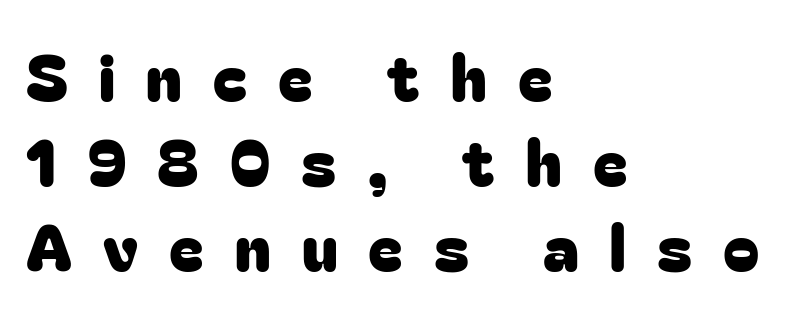
Q: Is the text italic (slanted)? A: No, it is upright.
Q: Is the typeface a serif or a sans-serif typeface? A: Sans-serif.
Q: Is the text underlined? A: No.
Q: How is the paragraph aligned? A: Left-aligned.
Q: Is the spacing between letters normal or unusually wide? A: Unusually wide.
Q: Is the spacing between lines tight, normal or loose? A: Normal.
Q: Width (condensed, normal, or wide)? A: Normal.
Q: Stroke contrast? A: Low.
Q: x-height? A: Medium.
Q: Monospaced? A: No.
